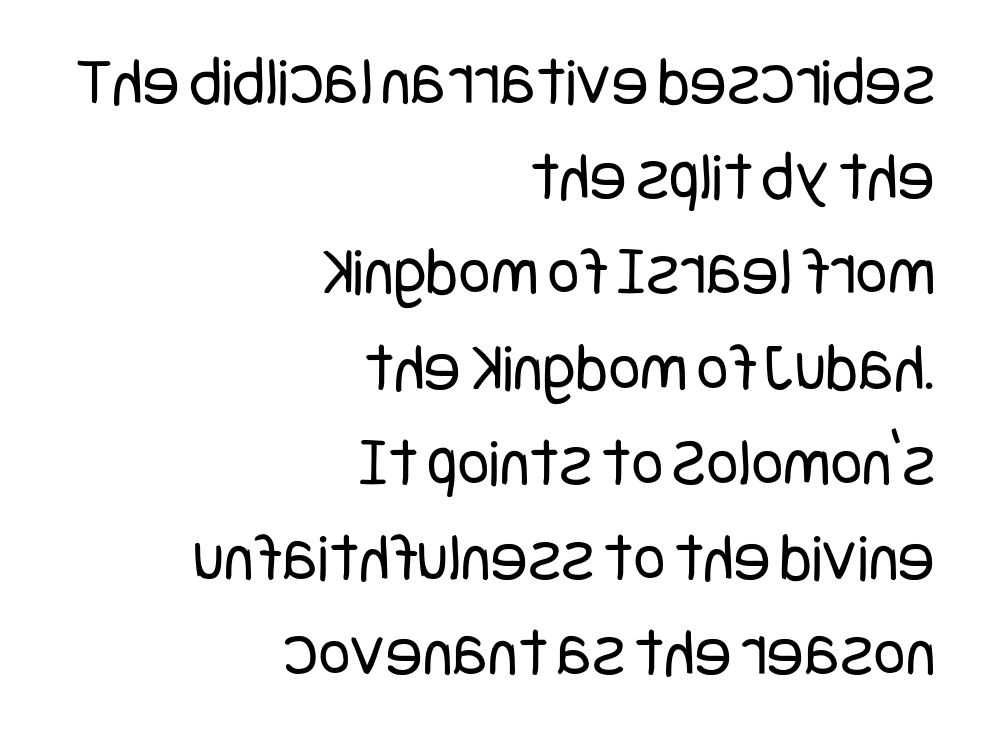
A light-to-regular cut is what we see here. Notice how descenders clear the ascenders below comfortably — that's standard leading. This is the regular roman posture of the typeface. Beneath every word, the page is bare. Where is the straight margin? On the right.
